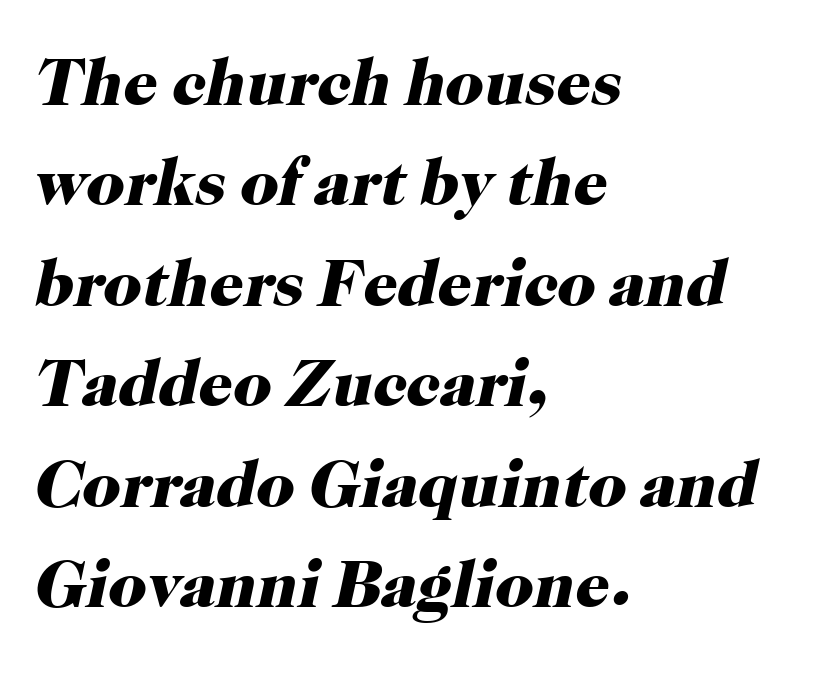
Q: Is the text bold? A: Yes.
Q: Is the text italic (slanted)? A: Yes, it leans right by about 12 degrees.
Q: Is the typeface a serif or a sans-serif typeface? A: Serif.
Q: Is the text underlined? A: No.
Q: How is the paragraph aligned? A: Left-aligned.
Q: Is the spacing between letters normal or unusually wide? A: Normal.
Q: Is the spacing between lines tight, normal or loose? A: Normal.
Q: Width (condensed, normal, or wide)? A: Normal.
Q: Stroke contrast? A: High.
Q: x-height? A: Medium.
Q: Monospaced? A: No.
